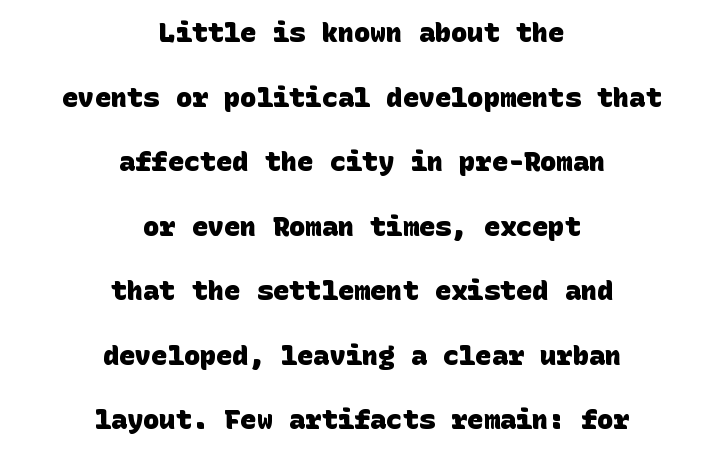
{"bold": "yes", "underline": "no", "align": "center", "line_spacing": "loose", "line_spacing_ratio": 2.39, "letter_spacing": "normal", "letter_spacing_em": 0.0, "glyph_px": 27}
